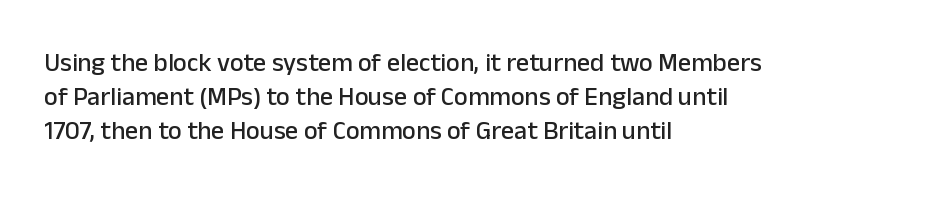
The image shows 26 px text type, upright; set left-aligned, normal line spacing (1.31x), normal letter spacing, not underlined.
